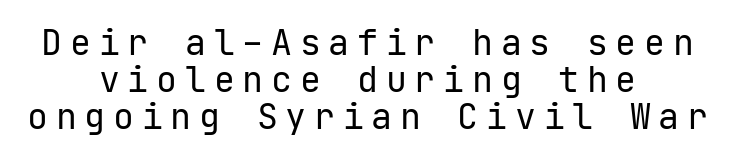
Q: Is the text bold? A: No.
Q: Is the text italic (slanted)? A: No, it is upright.
Q: Is the typeface a serif or a sans-serif typeface? A: Sans-serif.
Q: Is the text underlined? A: No.
Q: How is the paragraph aligned? A: Centered.
Q: Is the spacing between letters normal or unusually wide? A: Unusually wide.
Q: Is the spacing between lines tight, normal or loose? A: Tight.
Q: Width (condensed, normal, or wide)? A: Normal.
Q: Stroke contrast? A: Low.
Q: x-height? A: Medium.
Q: Monospaced? A: Yes.
